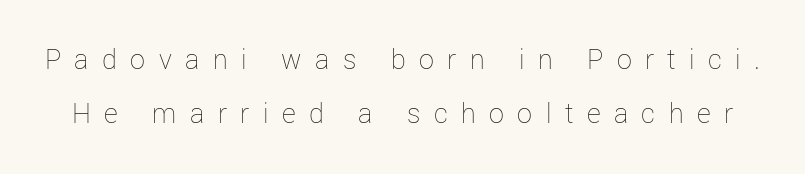
Decoration check: the copy has no underline. The letters advance in unequal steps, a hallmark of proportional type. What stands out about the letter spacing? Its width — letters are far apart. The font sits on the lighter half of the weight spectrum, regular included. If you drew a line through each stem, it would be perfectly vertical.
